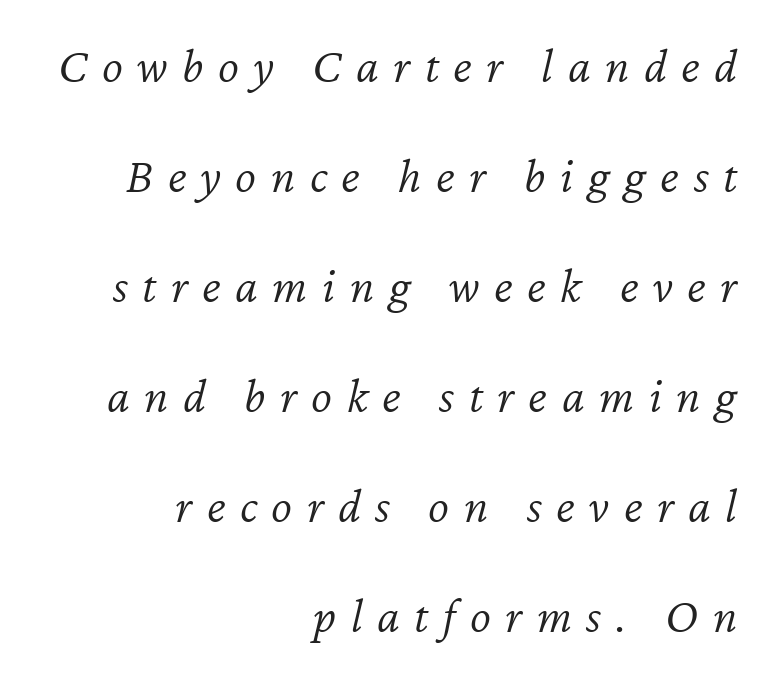
This rendering features lettering with no underline. Looking at the ascenders, they clearly lean. Is the type heavy? It reads as light-to-regular instead. Looks like regular typesetting: each glyph gets only the width it needs.
